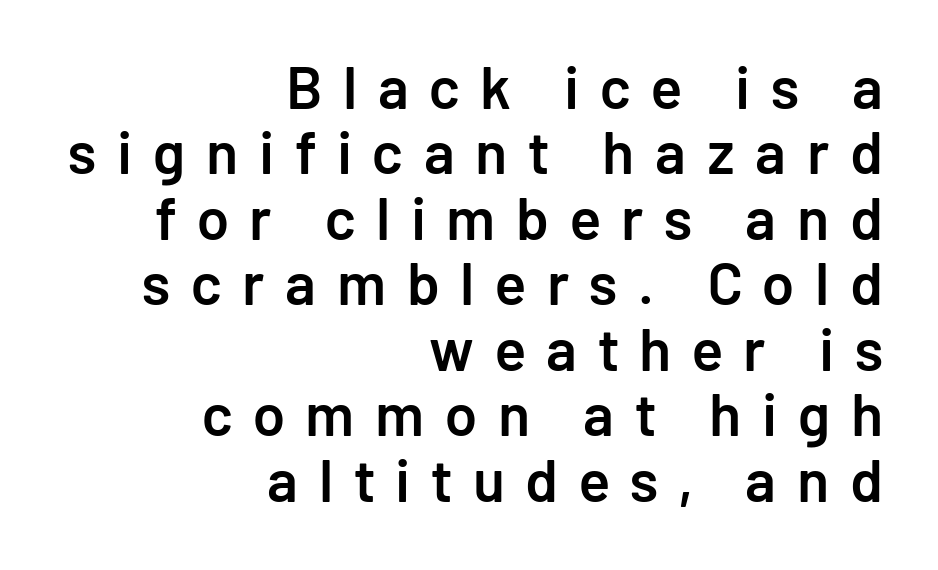
A semibold gives these letters moderate extra thickness, short of bold. No word sits above an underline. Compared with typical body copy, the letter spacing here is much looser. You could not count columns in this text — the font is proportionally spaced. The space between consecutive lines is stingy. Every stem runs plumb, perpendicular to the baseline.
